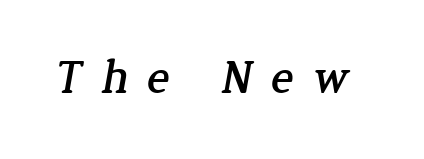
The image shows 48 px serif type; set unusually wide letter spacing (+0.39 em), not underlined; low stroke contrast and a medium x-height.
